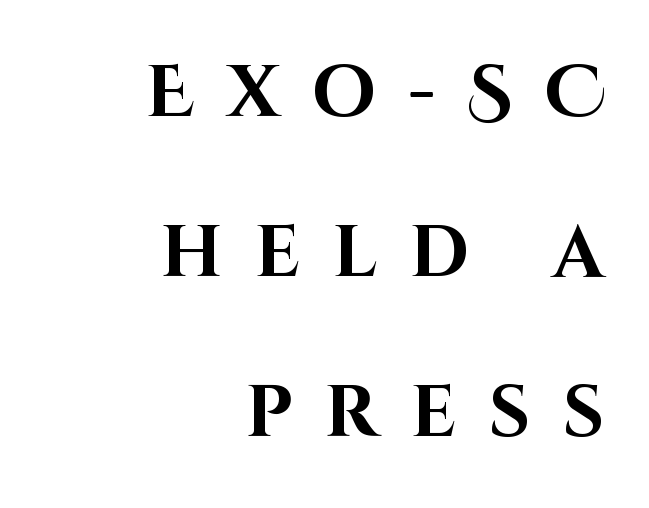
{"serif": "no", "italic": "no", "bold": "yes", "weight": "bold", "width": "normal", "stroke_contrast": "high", "x_height": "large", "monospaced": "no", "underline": "no", "align": "right", "line_spacing": "loose", "line_spacing_ratio": 2.22, "letter_spacing": "wide", "letter_spacing_em": 0.45, "glyph_px": 72}
